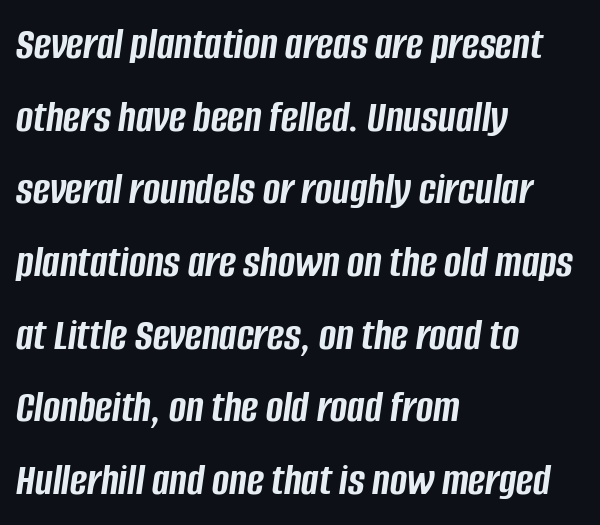
{"italic": "yes", "lean": "right", "slant_degrees": 8, "bold": "yes", "weight": "semibold", "width": "condensed", "stroke_contrast": "low", "x_height": "large", "monospaced": "no", "underline": "no", "align": "left", "line_spacing": "normal", "line_spacing_ratio": 1.58, "letter_spacing": "normal", "letter_spacing_em": 0.0, "glyph_px": 46}
